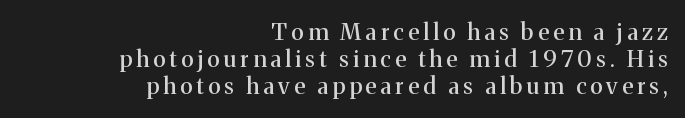
The image shows 23 px text type, upright; set right-aligned, line spacing 1.17x, not underlined.
